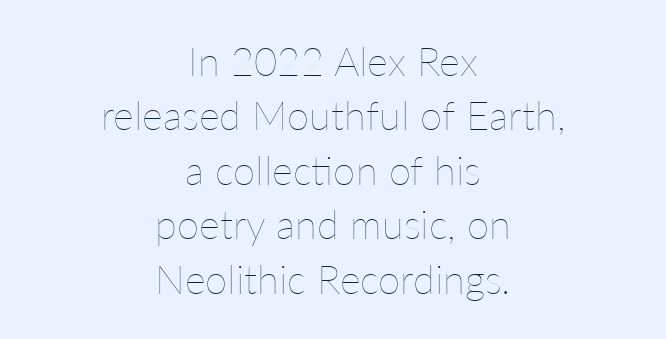
The image shows 40 px thin type, upright; set centered, normal line spacing (1.36x), normal letter spacing, not underlined; low stroke contrast and a medium x-height.
